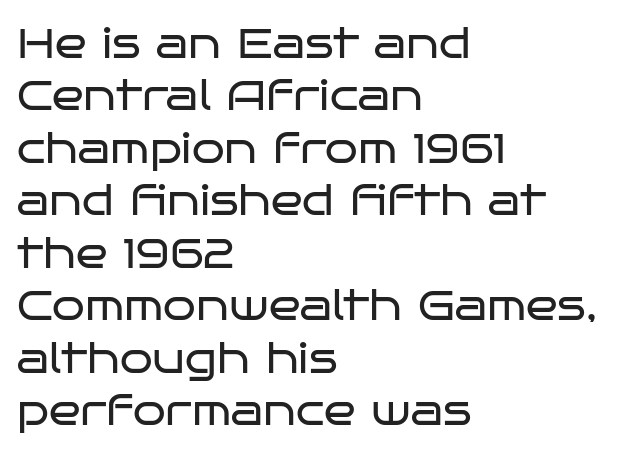
Q: Is the text bold? A: No.
Q: Is the text italic (slanted)? A: No, it is upright.
Q: Is the typeface a serif or a sans-serif typeface? A: Sans-serif.
Q: Is the text underlined? A: No.
Q: How is the paragraph aligned? A: Left-aligned.
Q: Is the spacing between letters normal or unusually wide? A: Normal.
Q: Is the spacing between lines tight, normal or loose? A: Normal.
Q: Width (condensed, normal, or wide)? A: Wide.
Q: Stroke contrast? A: Low.
Q: x-height? A: Large.
Q: Monospaced? A: No.
